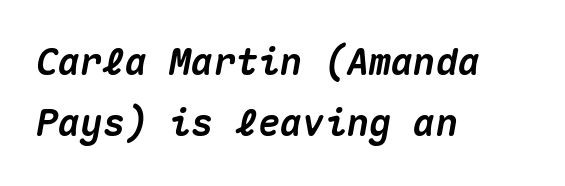
{"italic": "yes", "lean": "right", "slant_degrees": 10, "bold": "yes", "weight": "heavy", "width": "normal", "stroke_contrast": "medium", "x_height": "medium", "monospaced": "yes", "underline": "no", "align": "left", "line_spacing": "normal", "line_spacing_ratio": 1.65, "letter_spacing": "normal", "letter_spacing_em": 0.0, "glyph_px": 37}
